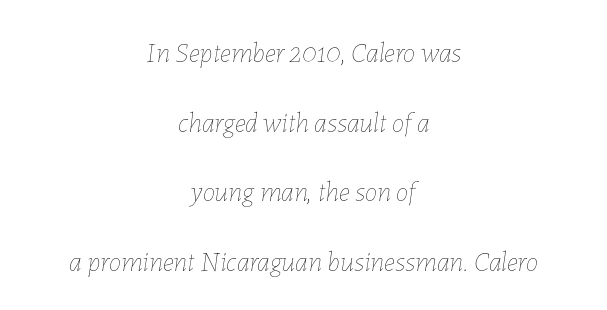
The tracking reads as untouched default to a designer's eye. Regarding leading, the lines here are spaced well apart. The whole block is typeset with a tilt. Beneath every word, the page is bare. Horizontally, the lines are justified to the midpoint only.
